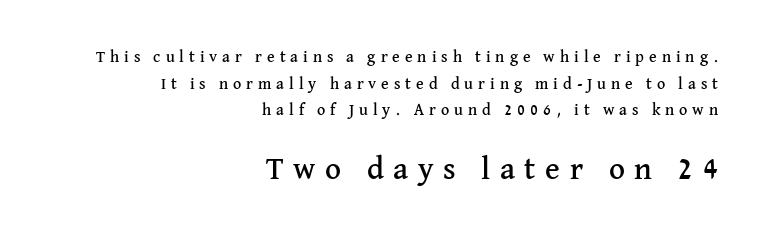
A clean baseline with only descenders dipping below it. Successive baselines arrive at the customary interval. Does the bottom block carry the larger type? Yes, it does. Observe the serifs anchoring each vertical stroke in this sample. Each word looks stretched out because of the extra space between its letters.
